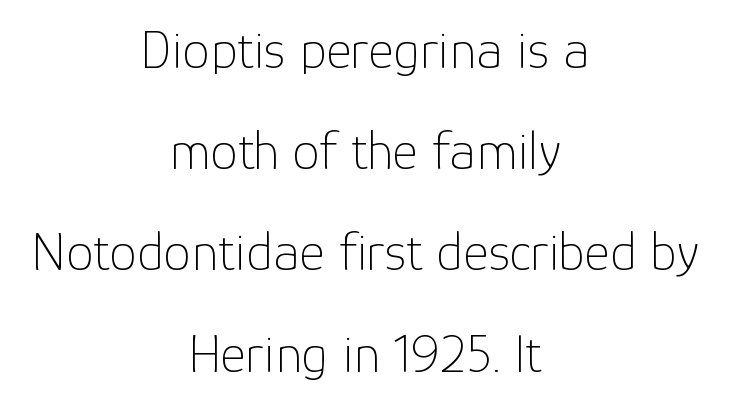
Q: Is the text bold? A: No.
Q: Is the text italic (slanted)? A: No, it is upright.
Q: Is the typeface a serif or a sans-serif typeface? A: Sans-serif.
Q: Is the text underlined? A: No.
Q: How is the paragraph aligned? A: Centered.
Q: Is the spacing between letters normal or unusually wide? A: Normal.
Q: Width (condensed, normal, or wide)? A: Normal.
Q: Stroke contrast? A: Low.
Q: x-height? A: Medium.
Q: Monospaced? A: No.
